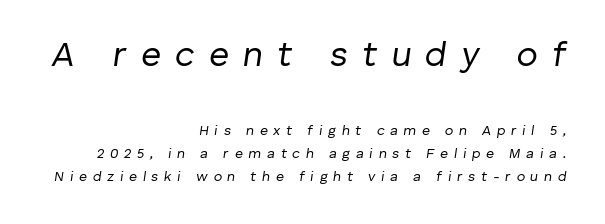
{"italic": "yes", "lean": "right", "slant_degrees": 8, "bold": "no", "weight": "regular", "width": "normal", "stroke_contrast": "low", "x_height": "medium", "monospaced": "no", "underline": "no", "align": "right", "line_spacing": "normal", "line_spacing_ratio": 1.63, "letter_spacing": "wide", "letter_spacing_em": 0.41, "larger_block": "first", "size_ratio": 2.5, "glyph_px": 35}
